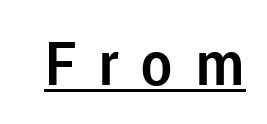
The image shows 60 px sans-serif type, upright; set unusually wide letter spacing (+0.36 em), underlined; low stroke contrast and a medium x-height.
